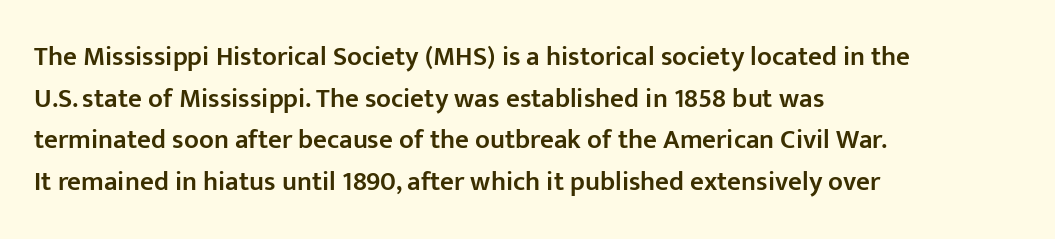
The image shows 27 px text type, upright; set left-aligned, normal line spacing (1.54x), normal letter spacing, not underlined.
